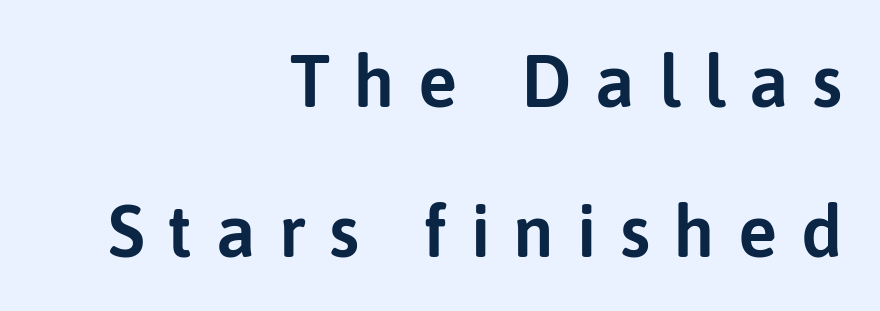
The setting favours the right margin, as signatures and pull-quotes sometimes do. Observe the absence of serifs on each vertical stroke in this sample. In terms of letterspacing, this is a distinctly airy, spread setting. The lettering holds an erect, upright posture throughout. The glyphs are unaccompanied by any horizontal stroke below them. Proportional: the letters do not fall into vertical columns.
